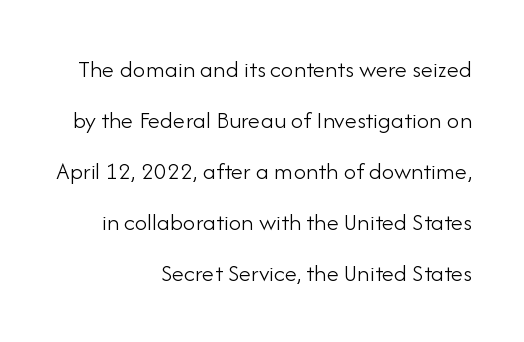
Q: Is the text bold? A: No.
Q: Is the text italic (slanted)? A: No, it is upright.
Q: Is the text underlined? A: No.
Q: How is the paragraph aligned? A: Right-aligned.
Q: Is the spacing between letters normal or unusually wide? A: Normal.
Q: Is the spacing between lines tight, normal or loose? A: Loose.
